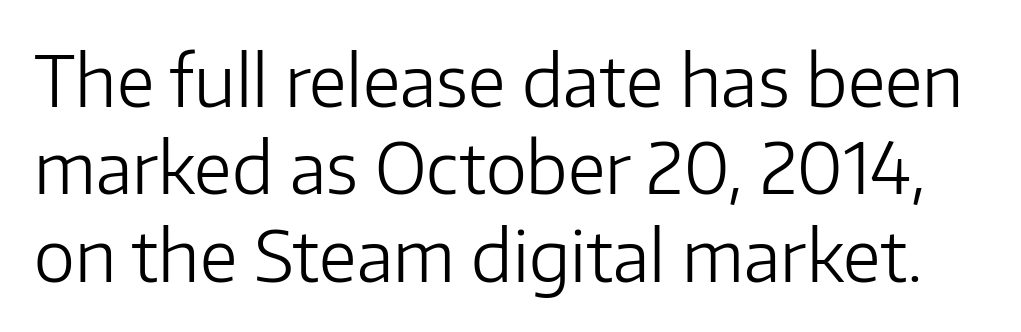
{"serif": "no", "italic": "no", "bold": "no", "weight": "light", "width": "normal", "stroke_contrast": "low", "x_height": "medium", "monospaced": "no", "underline": "no", "line_spacing": "normal", "line_spacing_ratio": 1.25, "letter_spacing": "normal", "letter_spacing_em": 0.0, "glyph_px": 70}
